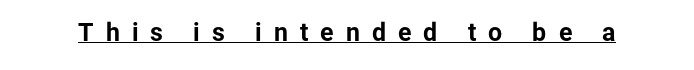
{"italic": "no", "bold": "yes", "underline": "yes", "letter_spacing": "wide", "letter_spacing_em": 0.48, "glyph_px": 25}
